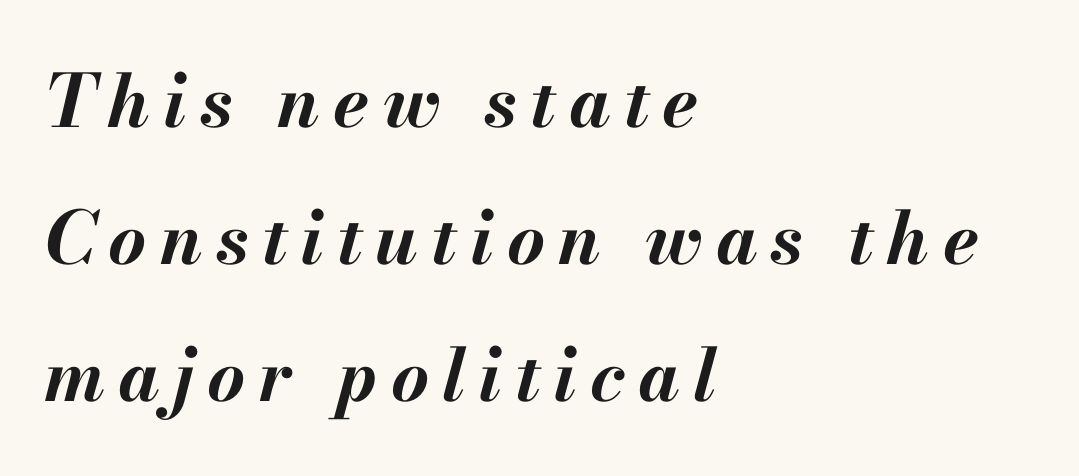
Q: Is the text bold? A: Yes.
Q: Is the text italic (slanted)? A: Yes, it leans right by about 13 degrees.
Q: Is the text underlined? A: No.
Q: How is the paragraph aligned? A: Left-aligned.
Q: Width (condensed, normal, or wide)? A: Normal.
Q: Stroke contrast? A: Medium.
Q: x-height? A: Small.
Q: Monospaced? A: No.
